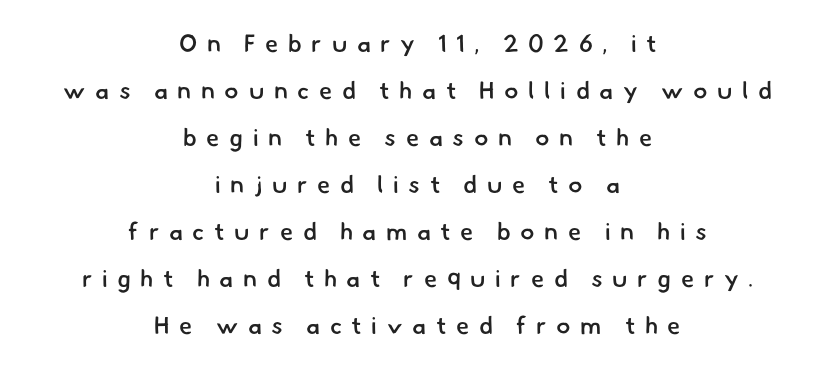
Horizontal alignment here is central, giving a formal, balanced look. Letter spacing: wide. The block of text is sparse from top to bottom, with ample space between rows. What weight is shown? A semibold, between regular and bold.
